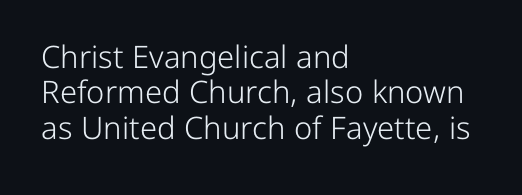
Tightly led — the rows are bunched. Unlike a traditional serif, this face leaves its strokes unadorned. Varying glyph widths throughout — classic text-font behaviour. Horizontal alignment here is leftward, the default for most running prose. The font sits on the lighter half of the weight spectrum, regular included.
